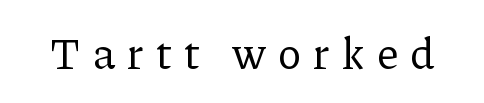
The image shows 44 px regular-weight serif type, upright; set unusually wide letter spacing (+0.29 em), not underlined; low stroke contrast and a medium x-height.
